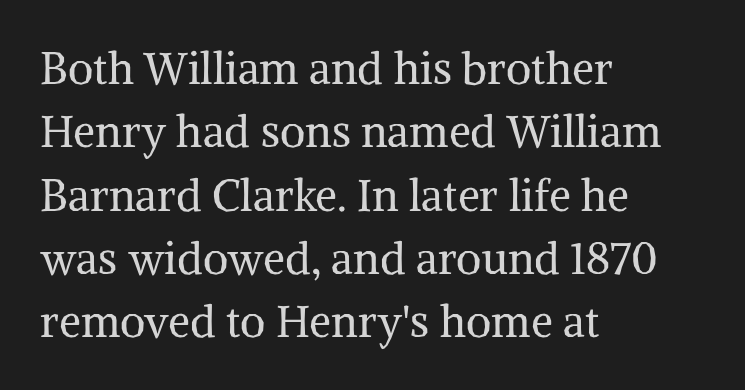
The image shows 44 px regular-weight serif type, upright; set left-aligned, normal line spacing (1.44x), normal letter spacing, not underlined; medium stroke contrast and a medium x-height.
